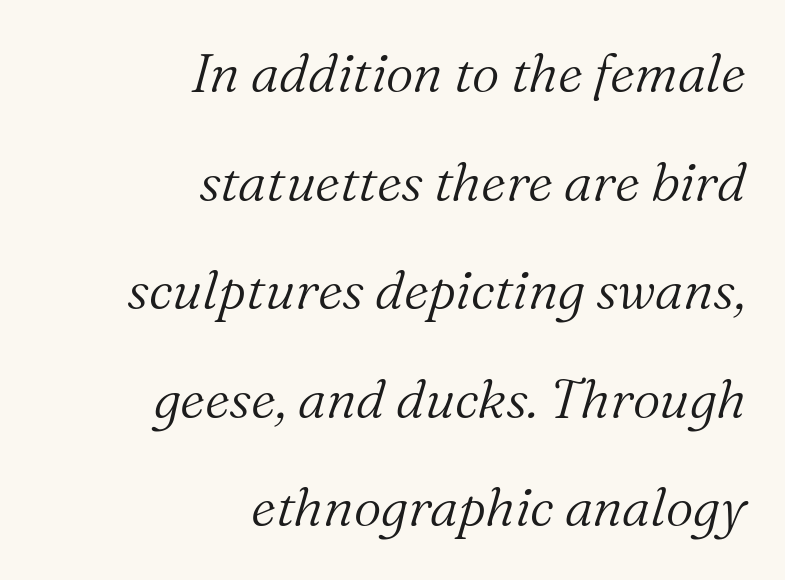
The lines are spread far apart with generous leading. Tracking here is standard; glyphs follow each other at the usual distance. Weight: in the light-to-regular range. Posture: slanted. Classification — serif.
